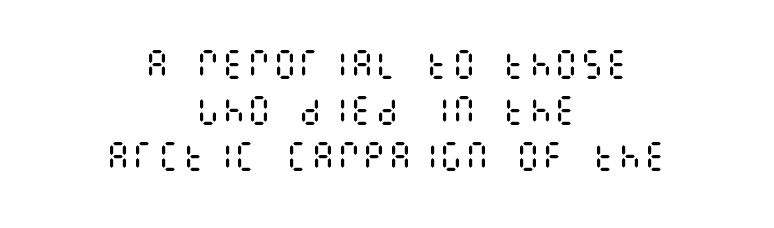
{"italic": "no", "bold": "no", "weight": "regular", "width": "condensed", "stroke_contrast": "medium", "x_height": "large", "underline": "no", "align": "center", "line_spacing": "normal", "line_spacing_ratio": 1.44, "letter_spacing": "normal", "letter_spacing_em": 0.0, "glyph_px": 32}
